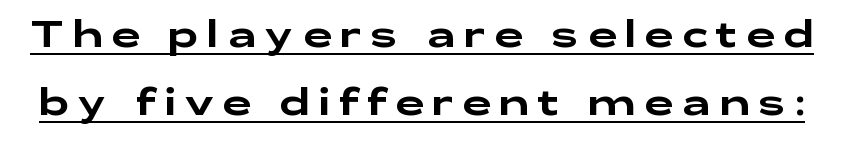
Someone cranked the tracking dial way up on this one. I'd call this a sans setting — the letters go barefoot. Tall strokes in this sample are plumb rather than angled. Does a line run under the words? Yes, clearly.
